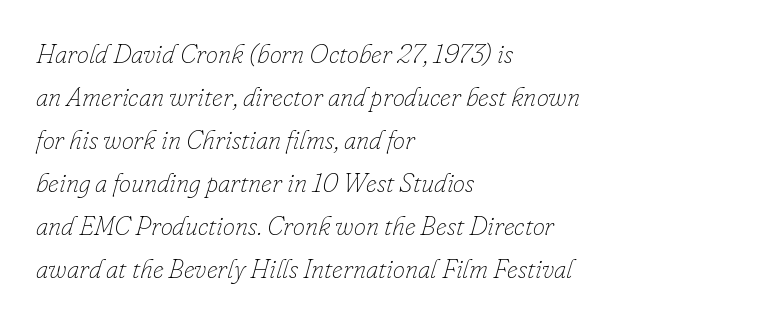
Q: Is the text bold? A: No.
Q: Is the text italic (slanted)? A: Yes, it leans right by about 16 degrees.
Q: Is the text underlined? A: No.
Q: How is the paragraph aligned? A: Left-aligned.
Q: Is the spacing between letters normal or unusually wide? A: Normal.
Q: Is the spacing between lines tight, normal or loose? A: Normal.
